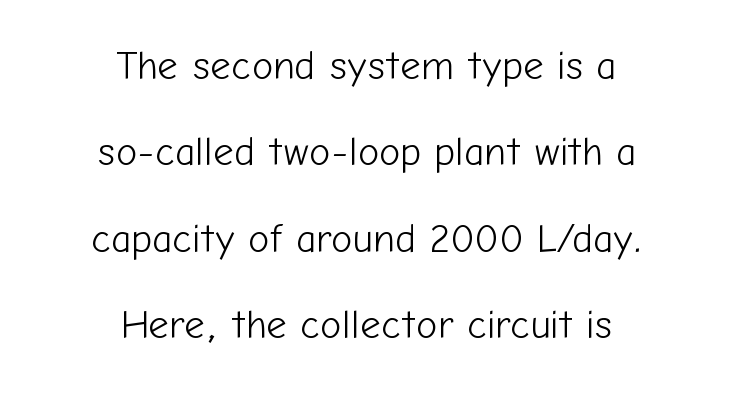
The image shows 40 px light sans-serif type, upright; set centered, loose line spacing (2.16x), normal letter spacing, not underlined; low stroke contrast and a medium x-height.
